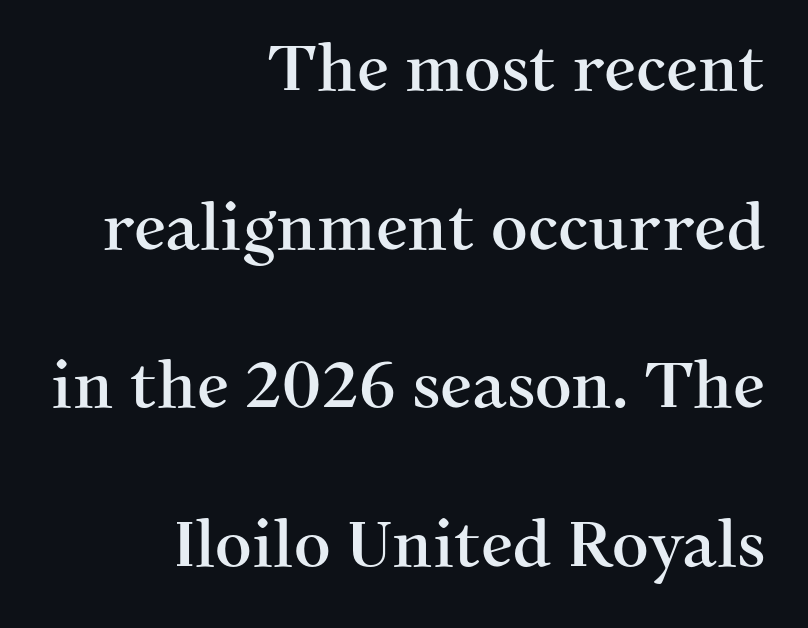
{"serif": "yes", "italic": "no", "width": "normal", "stroke_contrast": "medium", "x_height": "medium", "monospaced": "no", "underline": "no", "align": "right", "line_spacing": "loose", "line_spacing_ratio": 2.48, "letter_spacing": "normal", "letter_spacing_em": 0.0, "glyph_px": 64}
